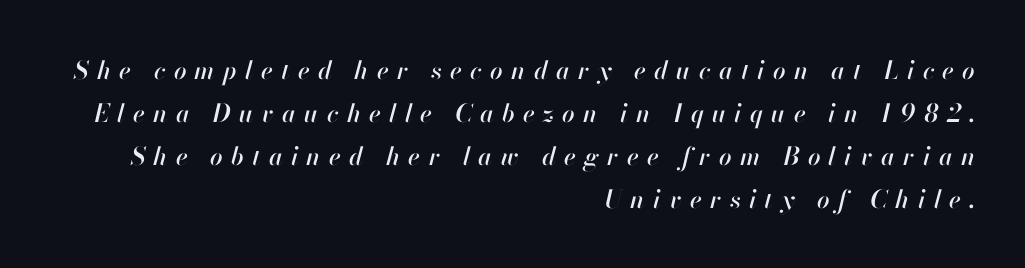
The image shows 25 px text type, italic (leaning right); set right-aligned, line spacing 1.72x, unusually wide letter spacing (+0.33 em), not underlined.
